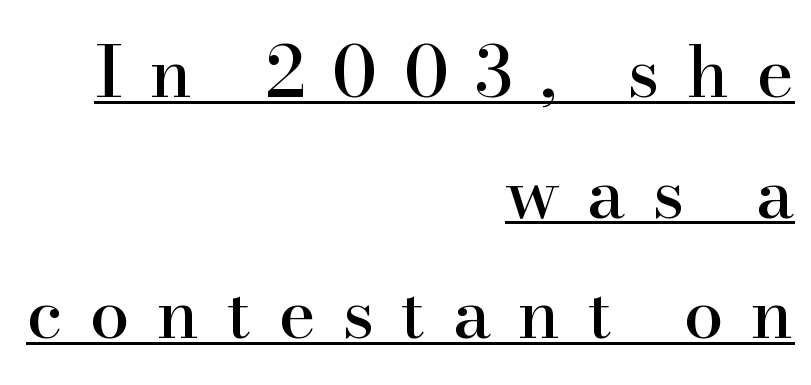
The image shows 71 px serif type, upright; set right-aligned, normal line spacing (1.7x), unusually wide letter spacing (+0.38 em), underlined; high stroke contrast and a small x-height.
